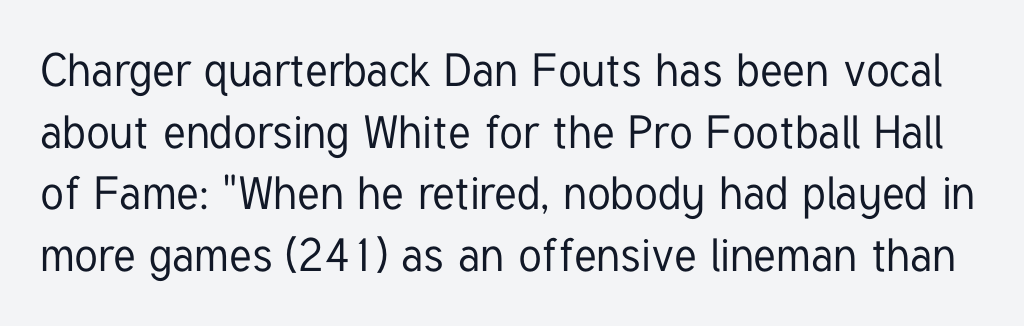
Inter-character spacing is left at the font's built-in metrics. What kind of face is this? One without serifs — a sans. A normal amount of white space separates one row of letters from the next. Designer's note — italics off, roman on. The passage shown is typed in a proportional face where columns would drift. Nobody drew a line under any word here.
